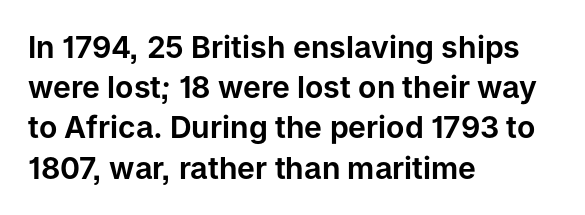
The image shows 30 px sans-serif type, upright; set left-aligned, normal line spacing (1.34x), normal letter spacing, not underlined; low stroke contrast and a medium x-height.
